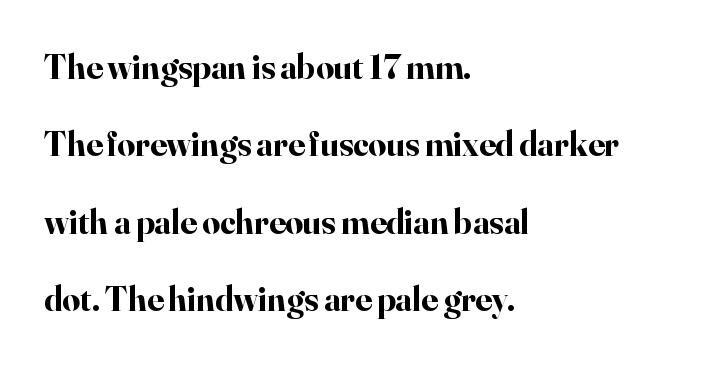
Q: Is the text bold? A: Yes.
Q: Is the text italic (slanted)? A: No, it is upright.
Q: Is the typeface a serif or a sans-serif typeface? A: Serif.
Q: Is the text underlined? A: No.
Q: How is the paragraph aligned? A: Left-aligned.
Q: Is the spacing between letters normal or unusually wide? A: Normal.
Q: Is the spacing between lines tight, normal or loose? A: Loose.
Q: Width (condensed, normal, or wide)? A: Normal.
Q: Stroke contrast? A: High.
Q: x-height? A: Small.
Q: Monospaced? A: No.
